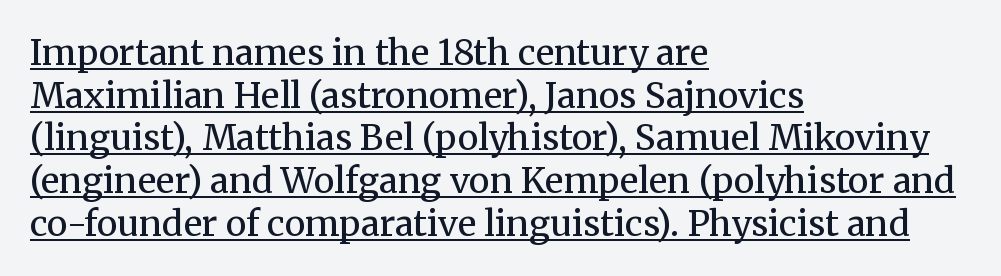
The image shows 35 px regular-weight serif type, upright; set left-aligned, line spacing 1.22x, normal letter spacing, underlined; medium stroke contrast and a medium x-height.
